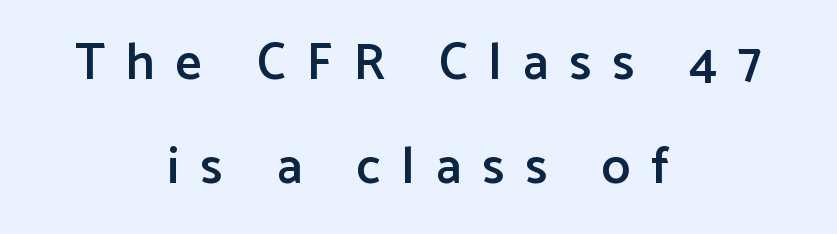
Leading is clearly above the norm, producing a sparse column. The compositor balanced each line on the midline. The passage shown is typed in a proportional face where columns would drift. Is the letter spacing exaggerated? Yes — the characters are pushed far apart.
